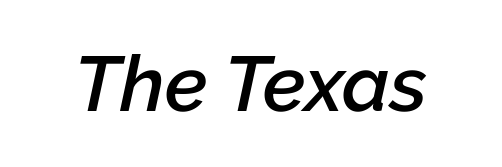
The image shows 78 px semibold type, italic (leaning right); set normal letter spacing, not underlined; low stroke contrast and a medium x-height.
